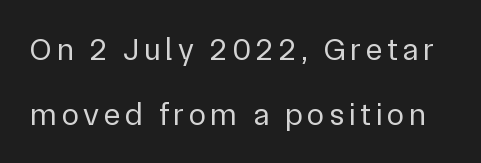
Q: Is the text bold? A: No.
Q: Is the text italic (slanted)? A: No, it is upright.
Q: Is the typeface a serif or a sans-serif typeface? A: Sans-serif.
Q: Is the text underlined? A: No.
Q: Is the spacing between lines tight, normal or loose? A: Loose.
Q: Width (condensed, normal, or wide)? A: Normal.
Q: Stroke contrast? A: Low.
Q: x-height? A: Medium.
Q: Monospaced? A: No.
